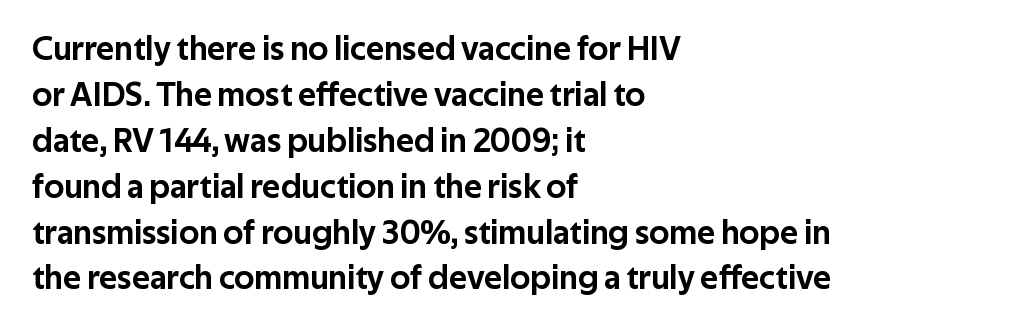
The space between consecutive lines is moderate. What kind of face is this? One without serifs — a sans. Every stem runs plumb, perpendicular to the baseline. Layout note: lines flush left. You could not count columns in this text — the font is proportionally spaced.
